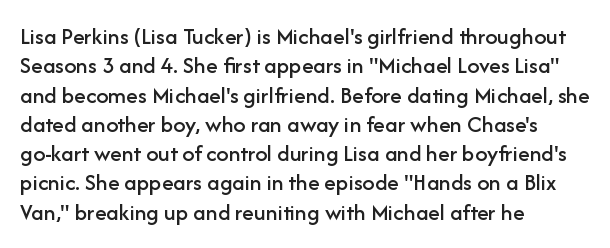
The lettering stays uniformly vertical, giving the passage a roman look. The letterforms sit shoulder to shoulder at normal distance. The setting favours the left margin, as ordinary paragraphs usually do. Decoration check: the copy has no underline.
